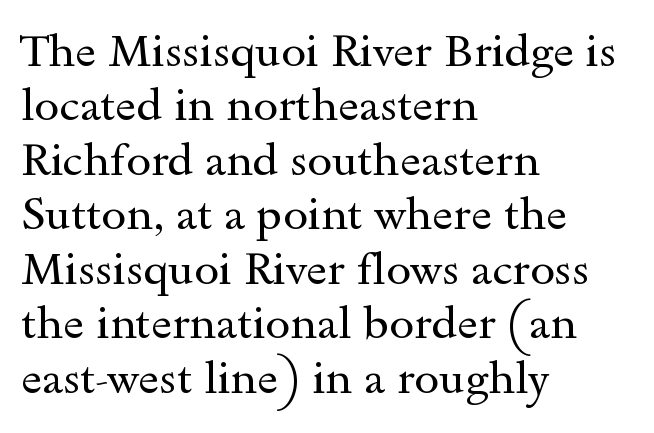
The image shows 45 px regular-weight, wide serif type, upright; set left-aligned, line spacing 1.21x, normal letter spacing, not underlined; a small x-height.
